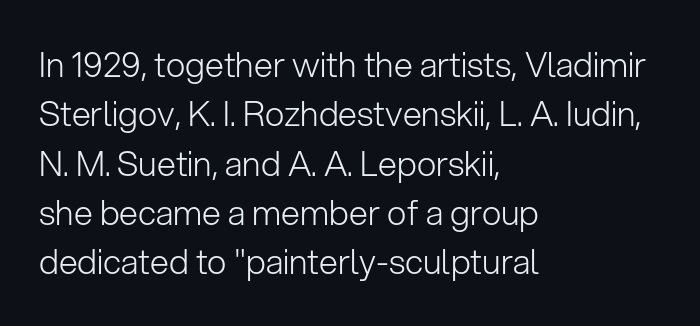
This block has exactly the height ordinary leading produces. The typeface chosen for these lines omits serifs. A student would call this left alignment; a typographer would say flush left, rag right. The passage shown is typed in a proportional face where columns would drift. Bold? No — there's no thickening of the strokes. You can tell it's not italic because the verticals are truly vertical.
